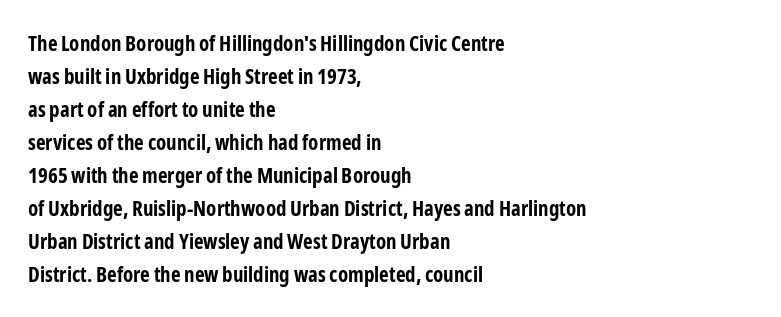
The sample has been set heavy, in full bold. Any mark beneath the type? The region is blank. The ragged edge is on the right, which tells us the setting is flush left. This sample uses plain, unmodified letter spacing. Posture: vertical. Does the leading feel generous? No, just average.
